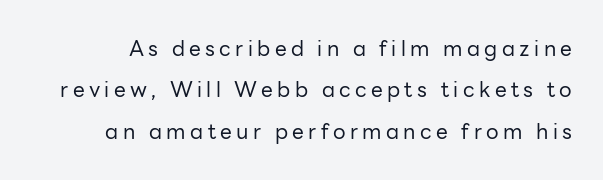
Q: Is the text bold? A: No.
Q: Is the text italic (slanted)? A: No, it is upright.
Q: Is the text underlined? A: No.
Q: Is the spacing between letters normal or unusually wide? A: Unusually wide.
Q: Is the spacing between lines tight, normal or loose? A: Loose.
